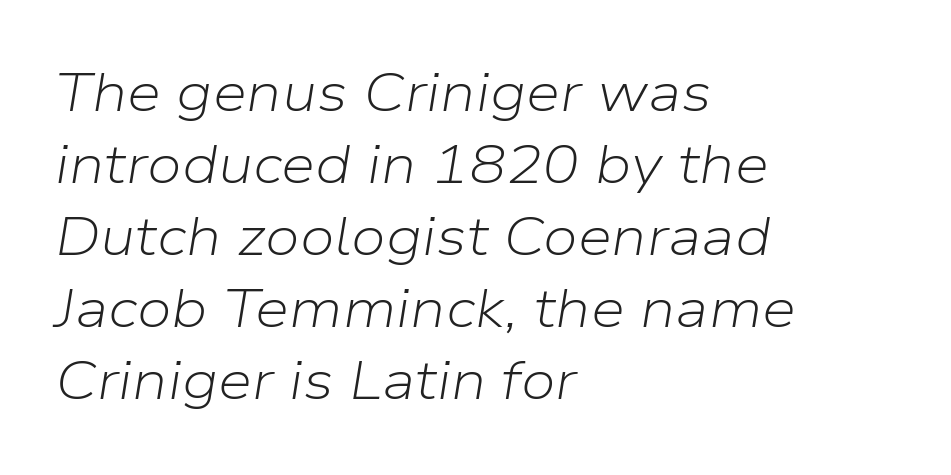
{"italic": "yes", "lean": "right", "slant_degrees": 9, "bold": "no", "weight": "light", "width": "normal", "stroke_contrast": "low", "x_height": "medium", "monospaced": "no", "underline": "no", "align": "left", "line_spacing": "normal", "line_spacing_ratio": 1.31, "letter_spacing": "normal", "letter_spacing_em": 0.0, "glyph_px": 55}
